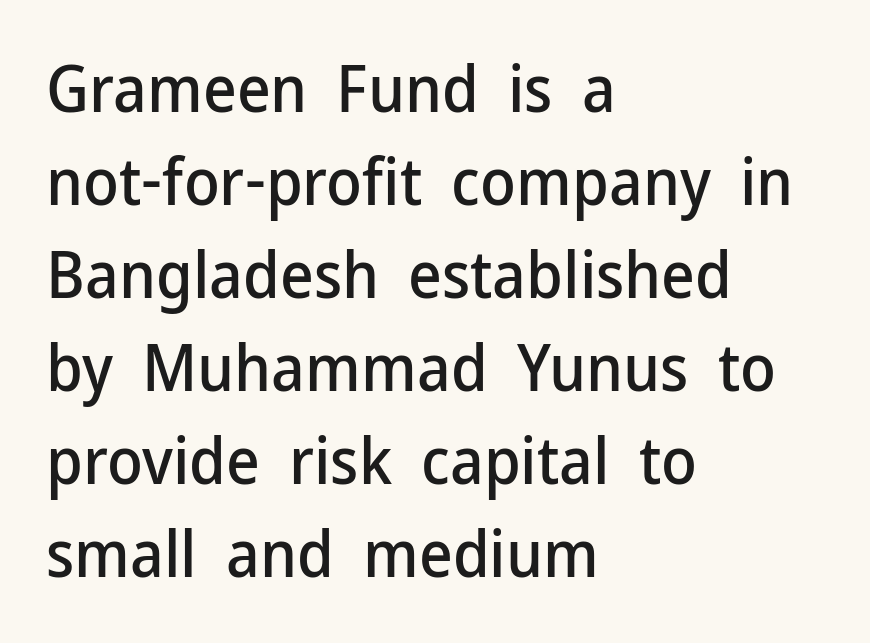
{"serif": "no", "italic": "no", "width": "normal", "stroke_contrast": "low", "x_height": "medium", "monospaced": "no", "underline": "no", "align": "left", "line_spacing": "normal", "line_spacing_ratio": 1.43, "letter_spacing": "normal", "letter_spacing_em": 0.0, "glyph_px": 65}
